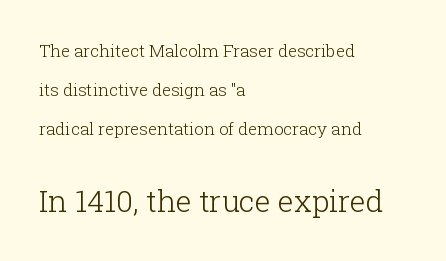
{"serif": "yes", "italic": "no", "bold": "no", "weight": "light", "width": "normal", "stroke_contrast": "low", "x_height": "medium", "monospaced": "no", "underline": "no", "align": "left", "line_spacing": "loose", "line_spacing_ratio": 2.3, "letter_spacing": "normal", "letter_spacing_em": 0.0, "larger_block": "second", "size_ratio": 1.76, "glyph_px": 30}
